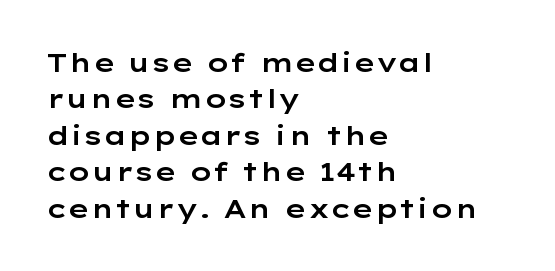
{"italic": "no", "underline": "no", "align": "left", "line_spacing": "normal", "line_spacing_ratio": 1.4, "letter_spacing": "normal", "letter_spacing_em": 0.0, "glyph_px": 26}
